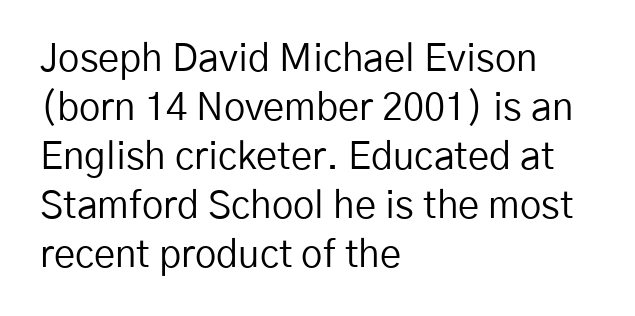
Observe the ordinary spacing: letters are neighbours, not strangers. The line-height multiplier appears to be the usual default. The string is rendered with underlining switched off. Does the copy run flush right? No — it runs flush left.
